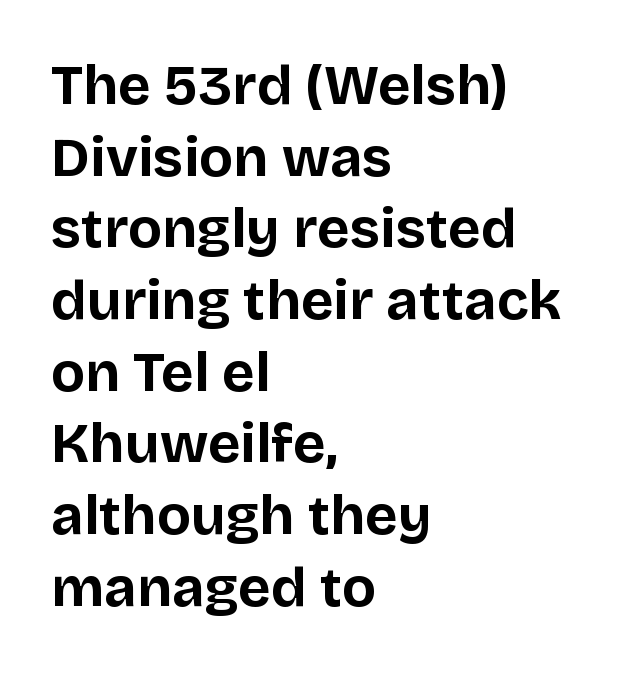
Q: Is the text bold? A: Yes.
Q: Is the text italic (slanted)? A: No, it is upright.
Q: Is the typeface a serif or a sans-serif typeface? A: Sans-serif.
Q: Is the text underlined? A: No.
Q: How is the paragraph aligned? A: Left-aligned.
Q: Is the spacing between letters normal or unusually wide? A: Normal.
Q: Is the spacing between lines tight, normal or loose? A: Normal.
Q: Width (condensed, normal, or wide)? A: Normal.
Q: Stroke contrast? A: Low.
Q: x-height? A: Large.
Q: Monospaced? A: No.
